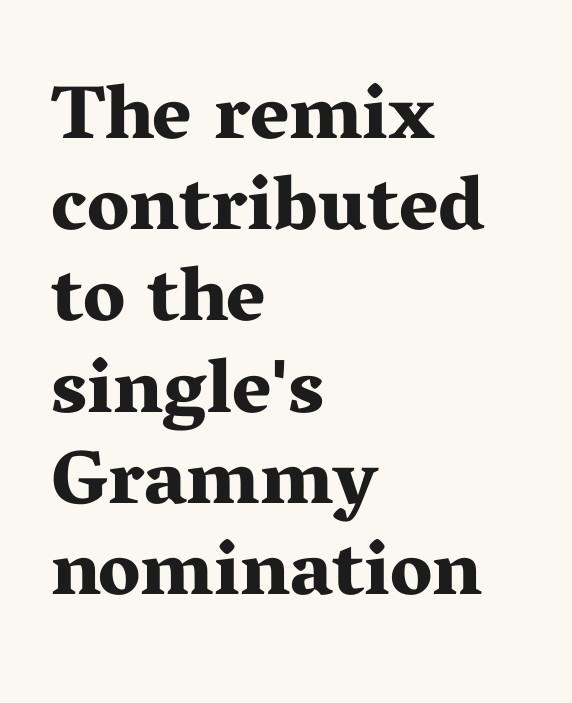
{"serif": "yes", "italic": "no", "bold": "yes", "weight": "bold", "width": "wide", "stroke_contrast": "medium", "x_height": "medium", "monospaced": "no", "underline": "no", "align": "left", "line_spacing_ratio": 1.2, "letter_spacing": "normal", "letter_spacing_em": 0.0, "glyph_px": 76}
